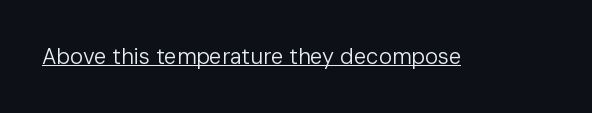
Q: Is the text bold? A: No.
Q: Is the text italic (slanted)? A: No, it is upright.
Q: Is the text underlined? A: Yes.
Q: Is the spacing between letters normal or unusually wide? A: Normal.
